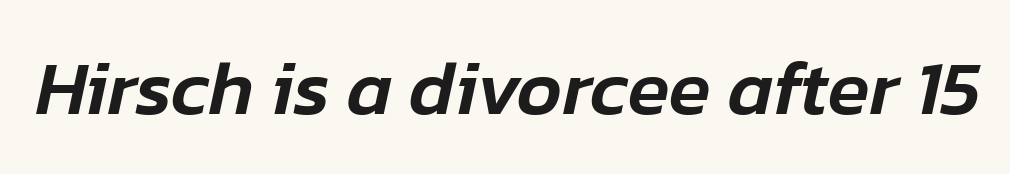
Q: Is the text italic (slanted)? A: Yes, it leans right by about 12 degrees.
Q: Is the text underlined? A: No.
Q: Is the spacing between letters normal or unusually wide? A: Normal.
Q: Width (condensed, normal, or wide)? A: Normal.
Q: Stroke contrast? A: Low.
Q: x-height? A: Medium.
Q: Monospaced? A: No.
